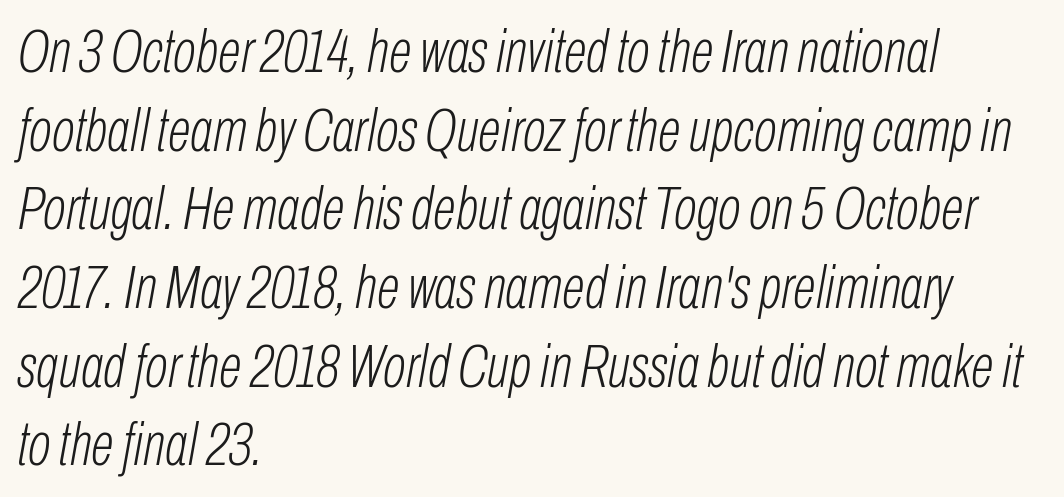
Leftover space on each line is placed entirely after the last word. Only glyphs here, with clear space below each row. The weight would be labelled regular, book, light, or lighter still. The passage shown leans; its letterforms are oblique. Whoever set this chose a conventional vertical rhythm.
